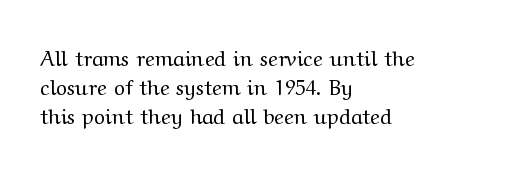
Q: Is the text bold? A: No.
Q: Is the text italic (slanted)? A: No, it is upright.
Q: Is the text underlined? A: No.
Q: How is the paragraph aligned? A: Left-aligned.
Q: Is the spacing between letters normal or unusually wide? A: Normal.
Q: Is the spacing between lines tight, normal or loose? A: Normal.
